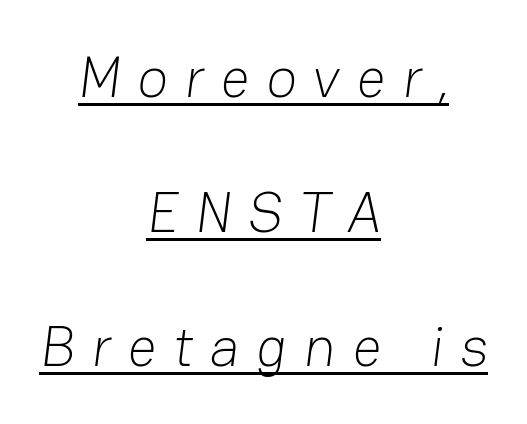
Q: Is the text bold? A: No.
Q: Is the typeface a serif or a sans-serif typeface? A: Sans-serif.
Q: Is the text underlined? A: Yes.
Q: How is the paragraph aligned? A: Centered.
Q: Is the spacing between letters normal or unusually wide? A: Unusually wide.
Q: Is the spacing between lines tight, normal or loose? A: Loose.
Q: Width (condensed, normal, or wide)? A: Normal.
Q: Stroke contrast? A: Low.
Q: x-height? A: Medium.
Q: Monospaced? A: No.
